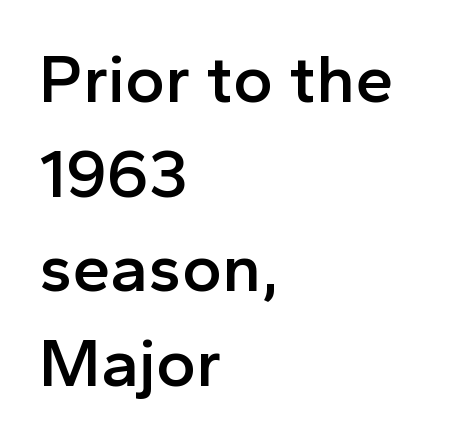
The lettering holds an erect, upright posture throughout. All the whitespace from short lines collects on the right. Varying glyph widths throughout — classic text-font behaviour. You could call the tracking neutral — neither tight nor loose. This sample uses a sans-serif face. Beneath every word, the page is bare.
